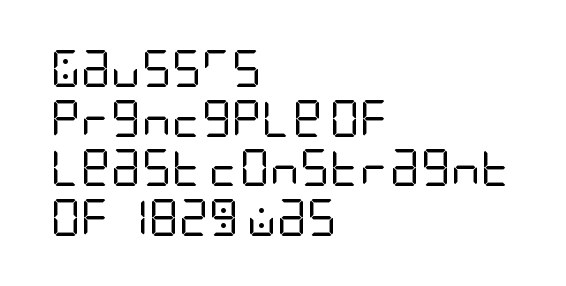
The image shows 37 px regular-weight, condensed sans-serif type, upright; set left-aligned, normal line spacing (1.34x), normal letter spacing, not underlined; low stroke contrast and a large x-height.
